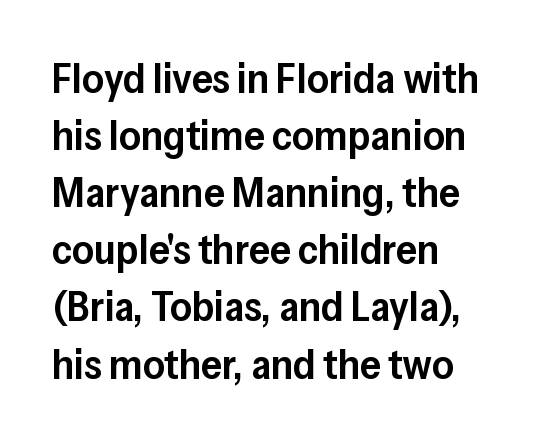
The image shows 42 px semibold sans-serif type, upright; set normal line spacing (1.36x), normal letter spacing, not underlined; low stroke contrast and a medium x-height.
